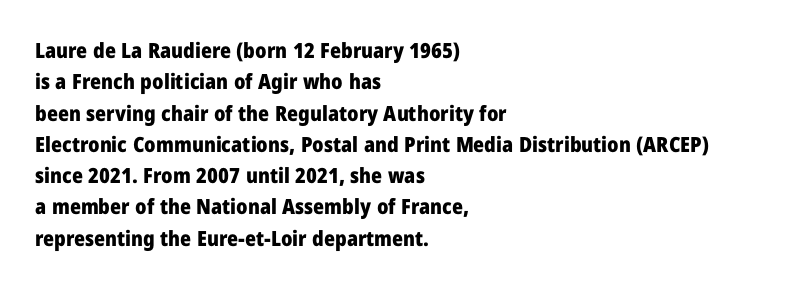
The image shows 21 px bold type, upright; set left-aligned, normal line spacing (1.49x), normal letter spacing, not underlined.
